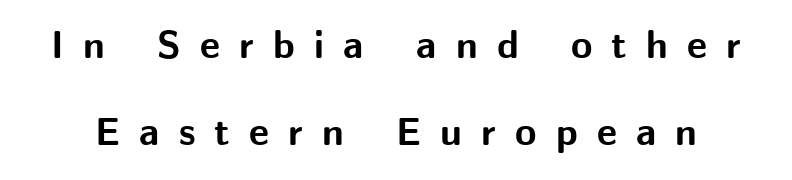
Q: Is the text bold? A: Yes.
Q: Is the text italic (slanted)? A: No, it is upright.
Q: Is the typeface a serif or a sans-serif typeface? A: Sans-serif.
Q: Is the text underlined? A: No.
Q: Is the spacing between letters normal or unusually wide? A: Unusually wide.
Q: Is the spacing between lines tight, normal or loose? A: Loose.
Q: Width (condensed, normal, or wide)? A: Normal.
Q: Stroke contrast? A: Medium.
Q: x-height? A: Medium.
Q: Monospaced? A: No.
